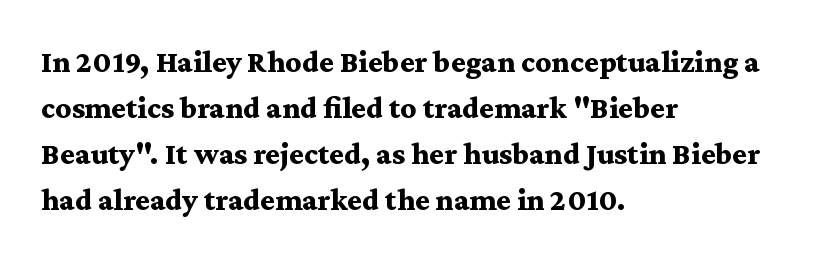
The image shows 31 px bold, wide serif type, upright; set left-aligned, normal line spacing (1.48x), normal letter spacing, not underlined; medium stroke contrast and a medium x-height.
